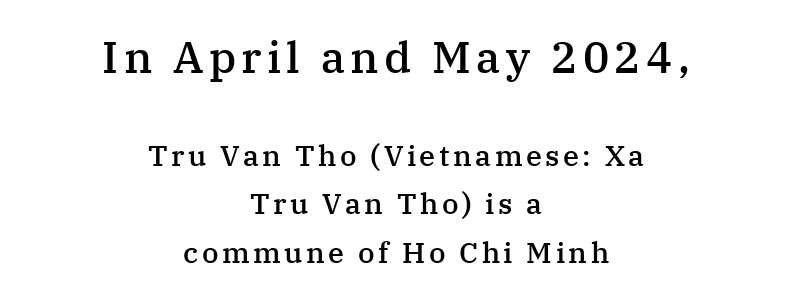
Q: Is the text bold? A: Semi-bold.
Q: Is the text italic (slanted)? A: No, it is upright.
Q: Is the typeface a serif or a sans-serif typeface? A: Serif.
Q: Is the text underlined? A: No.
Q: How is the paragraph aligned? A: Centered.
Q: Is the spacing between lines tight, normal or loose? A: Normal.
Q: Which block of text is set in a larger size, the first (top) or the second (bottom)? A: The first (top) one.
Q: Width (condensed, normal, or wide)? A: Normal.
Q: Stroke contrast? A: Medium.
Q: x-height? A: Medium.
Q: Monospaced? A: No.
